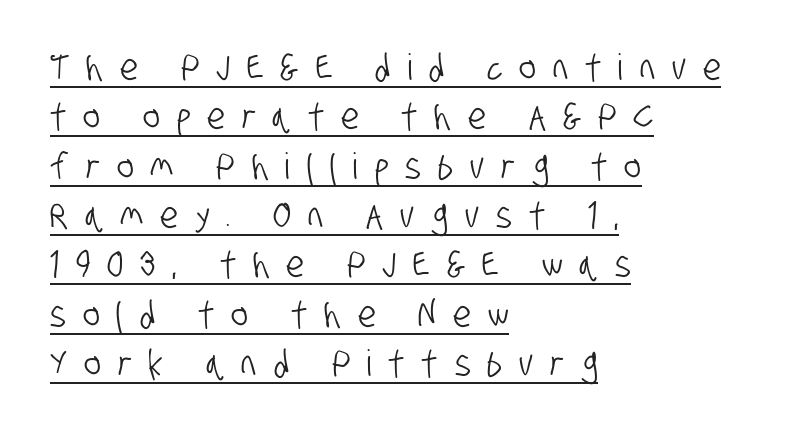
{"serif": "no", "width": "condensed", "stroke_contrast": "low", "x_height": "large", "monospaced": "no", "underline": "yes", "align": "left", "line_spacing": "normal", "line_spacing_ratio": 1.37, "letter_spacing": "wide", "letter_spacing_em": 0.47, "glyph_px": 36}
